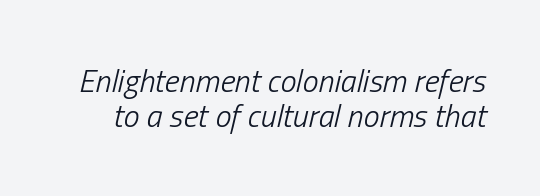
Just letters on the line, the space beneath them empty. The gaps between neighbouring characters are ordinary and unremarkable. Here the designer chose a conventional face with non-uniform glyph widths. The typesetting does not lean heavy: it is not bold. Emphasis-style slanted type is in use.
